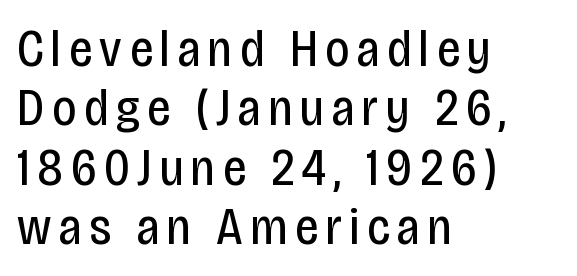
The letters carry no serifs — their stems end cleanly without finishing strokes. It's the straight-up-and-down kind of type. A clean baseline with only descenders dipping below it. Layout note: lines flush left. The rendering uses natural spacing where letterforms have individual widths. No heavy texture on the line: the type isn't bold.
